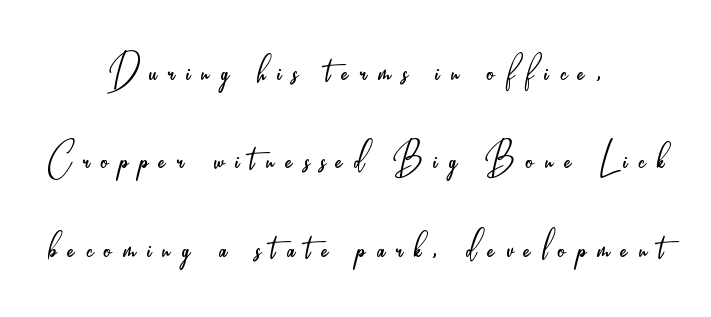
Look at the tracking — it's clearly loosened, letters drifting apart. I'd call this a sans setting — the letters go barefoot. You could not count columns in this text — the font is proportionally spaced. Short and long lines alike share a common midpoint.
